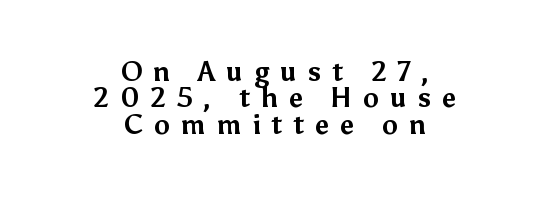
Q: Is the text bold? A: Yes.
Q: Is the text italic (slanted)? A: No, it is upright.
Q: Is the text underlined? A: No.
Q: How is the paragraph aligned? A: Centered.
Q: Is the spacing between letters normal or unusually wide? A: Unusually wide.
Q: Is the spacing between lines tight, normal or loose? A: Tight.
